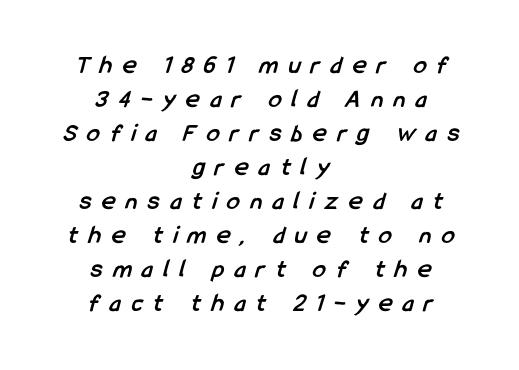
The image shows 26 px bold type; set centered, normal line spacing (1.31x), unusually wide letter spacing (+0.41 em), not underlined.
